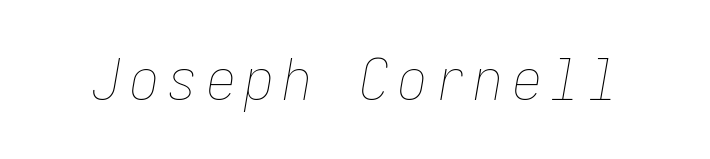
Q: Is the text bold? A: No.
Q: Is the text italic (slanted)? A: Yes, it leans right by about 10 degrees.
Q: Is the text underlined? A: No.
Q: Width (condensed, normal, or wide)? A: Condensed.
Q: Stroke contrast? A: Low.
Q: x-height? A: Medium.
